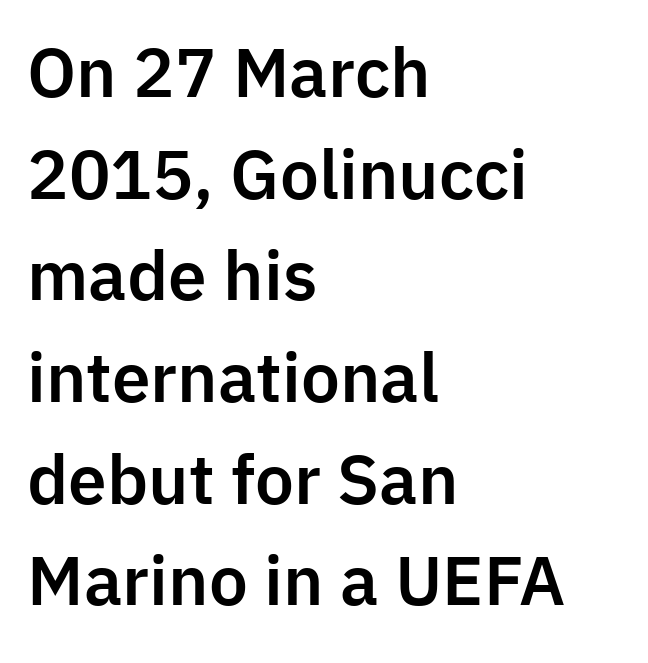
{"serif": "no", "italic": "no", "width": "normal", "stroke_contrast": "low", "x_height": "medium", "monospaced": "no", "underline": "no", "align": "left", "line_spacing": "normal", "line_spacing_ratio": 1.54, "letter_spacing": "normal", "letter_spacing_em": 0.0, "glyph_px": 66}
